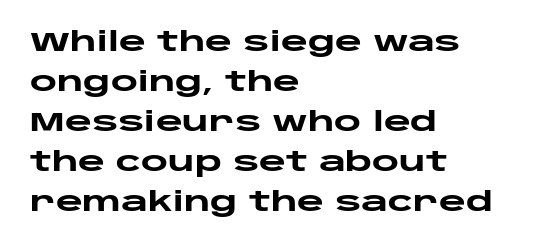
The image shows 26 px bold type, upright; set left-aligned, normal line spacing (1.54x), normal letter spacing, not underlined.
